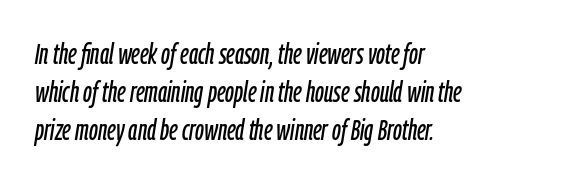
The image shows 29 px condensed type, italic (leaning right); set left-aligned, normal line spacing (1.31x), normal letter spacing, not underlined; low stroke contrast and a medium x-height.
